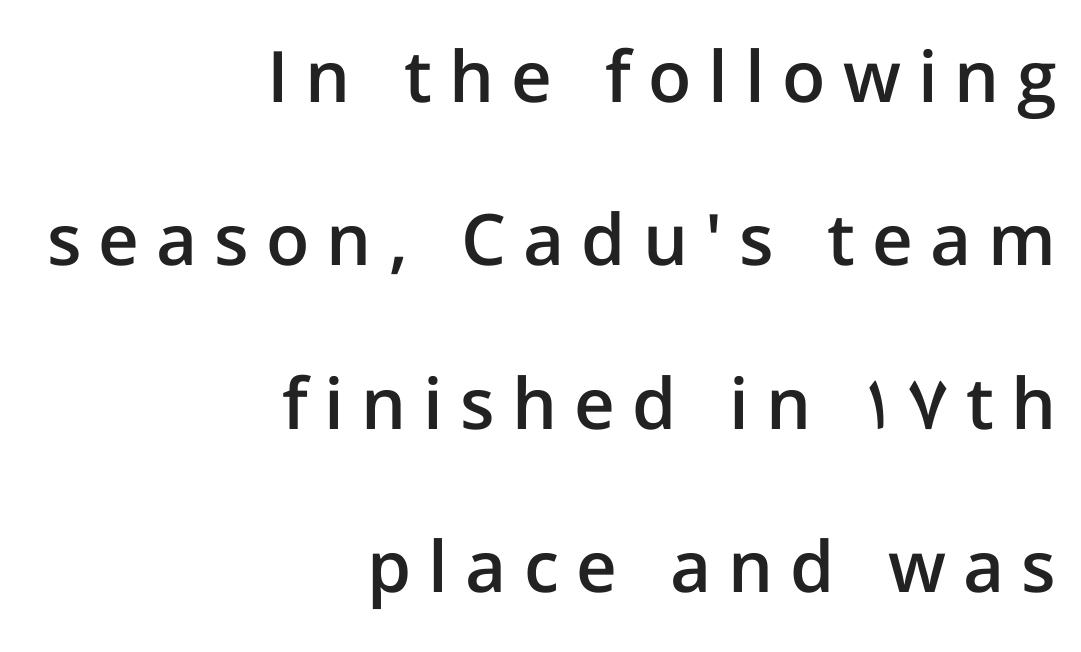
Q: Is the text bold? A: Semi-bold.
Q: Is the text italic (slanted)? A: No, it is upright.
Q: Is the typeface a serif or a sans-serif typeface? A: Sans-serif.
Q: Is the text underlined? A: No.
Q: How is the paragraph aligned? A: Right-aligned.
Q: Is the spacing between letters normal or unusually wide? A: Unusually wide.
Q: Is the spacing between lines tight, normal or loose? A: Loose.
Q: Width (condensed, normal, or wide)? A: Normal.
Q: Stroke contrast? A: Low.
Q: x-height? A: Medium.
Q: Monospaced? A: No.
